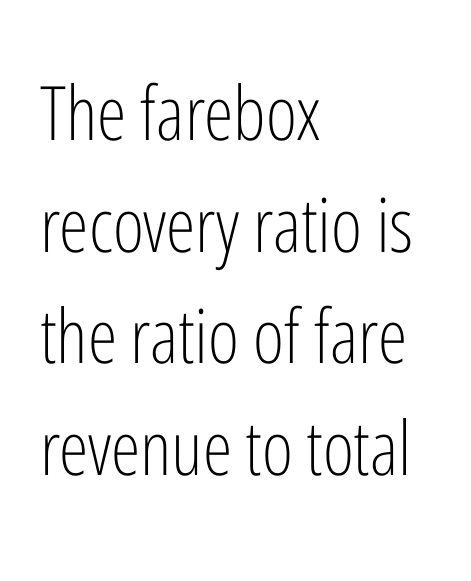
{"serif": "no", "italic": "no", "bold": "no", "weight": "light", "width": "condensed", "stroke_contrast": "low", "x_height": "medium", "monospaced": "no", "underline": "no", "align": "left", "line_spacing": "normal", "line_spacing_ratio": 1.49, "letter_spacing": "normal", "letter_spacing_em": 0.0, "glyph_px": 75}
